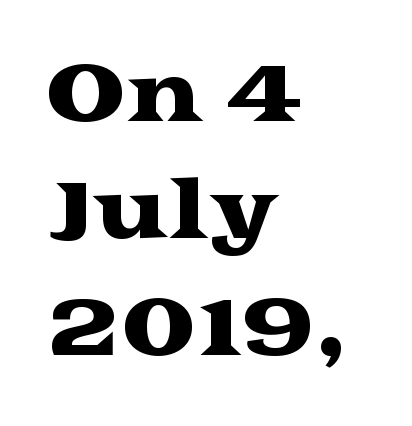
Q: Is the text italic (slanted)? A: No, it is upright.
Q: Is the typeface a serif or a sans-serif typeface? A: Serif.
Q: Is the text underlined? A: No.
Q: How is the paragraph aligned? A: Left-aligned.
Q: Is the spacing between letters normal or unusually wide? A: Normal.
Q: Is the spacing between lines tight, normal or loose? A: Normal.
Q: Width (condensed, normal, or wide)? A: Wide.
Q: Stroke contrast? A: Medium.
Q: x-height? A: Medium.
Q: Monospaced? A: No.
